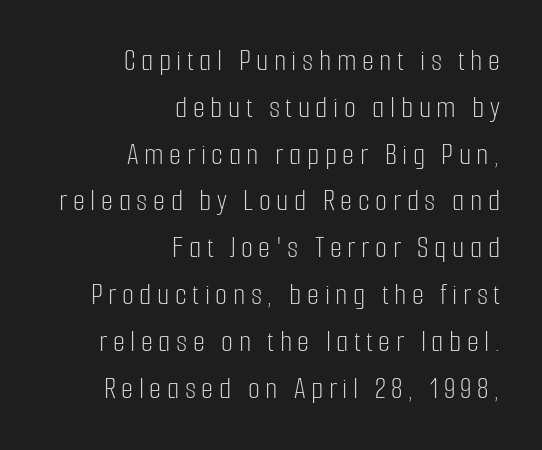
Q: Is the text bold? A: No.
Q: Is the text italic (slanted)? A: No, it is upright.
Q: Is the typeface a serif or a sans-serif typeface? A: Sans-serif.
Q: Is the text underlined? A: No.
Q: How is the paragraph aligned? A: Right-aligned.
Q: Is the spacing between lines tight, normal or loose? A: Normal.
Q: Width (condensed, normal, or wide)? A: Condensed.
Q: Stroke contrast? A: Low.
Q: x-height? A: Medium.
Q: Monospaced? A: No.
